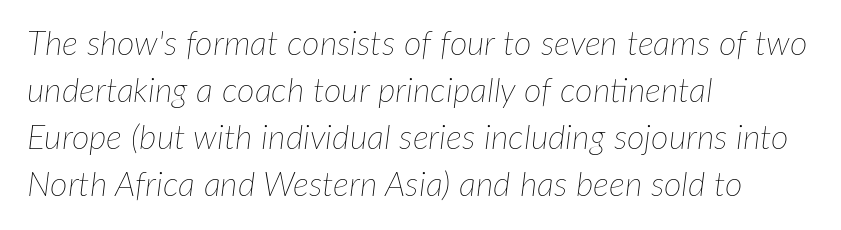
The image shows 34 px thin type, italic (leaning right); set left-aligned, normal line spacing (1.38x), normal letter spacing, not underlined; low stroke contrast and a medium x-height.
